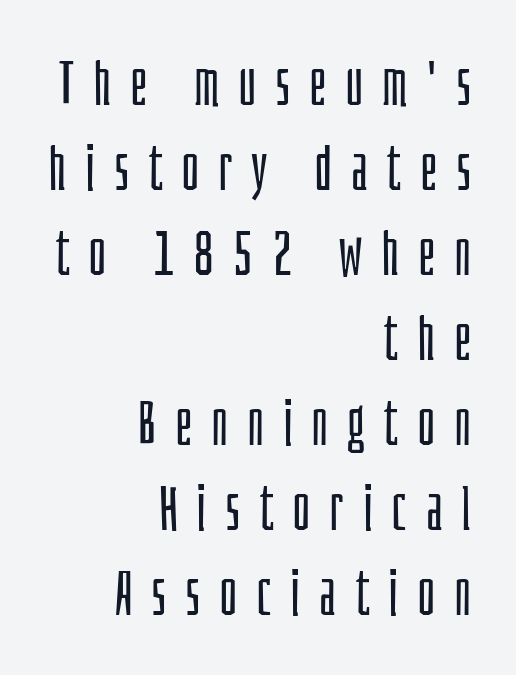
The image shows 62 px light, condensed sans-serif type, upright; set right-aligned, normal line spacing (1.37x), unusually wide letter spacing (+0.3 em), not underlined; low stroke contrast and a large x-height.
